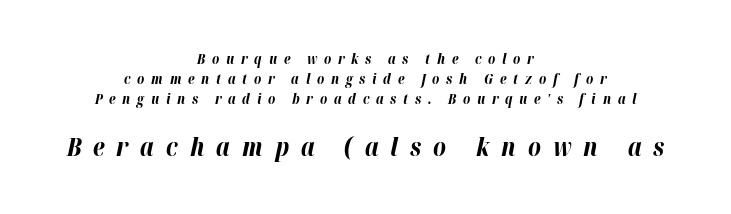
Q: Is the text bold? A: Yes.
Q: Is the text italic (slanted)? A: Yes, it leans right by about 12 degrees.
Q: Is the text underlined? A: No.
Q: How is the paragraph aligned? A: Centered.
Q: Is the spacing between letters normal or unusually wide? A: Unusually wide.
Q: Is the spacing between lines tight, normal or loose? A: Normal.
Q: Which block of text is set in a larger size, the first (top) or the second (bottom)? A: The second (bottom) one.
